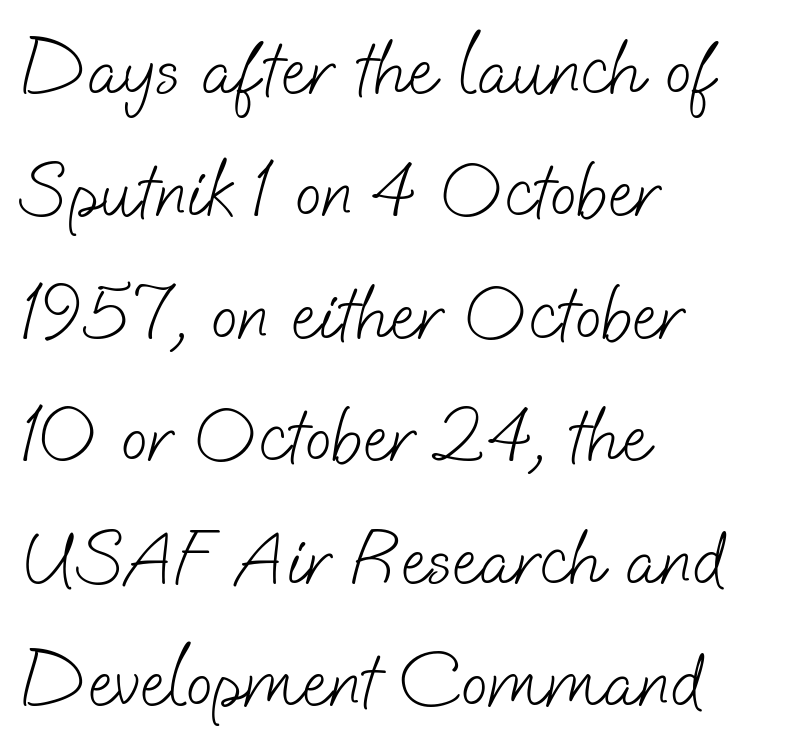
Is this a heavy cut? Hardly; it is regular or lighter. Each letter's strokes conclude bluntly, with no projecting serifs. Honestly, the letter spacing is just normal — you wouldn't notice it. Does the copy run flush right? No — it runs flush left. Nobody drew a line under any word here.
